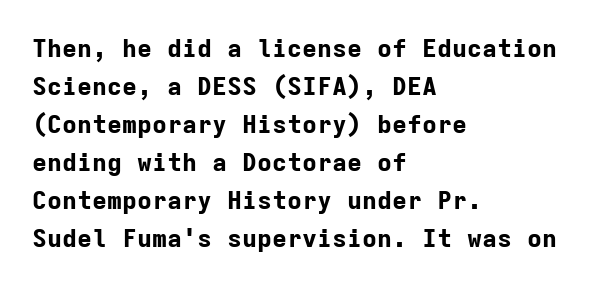
Leftover space on each line is placed entirely after the last word. Normally led — the rows are evenly, conventionally spaced. Type without underlining. Here the glyphs are tracked normally, forming tight word shapes.
